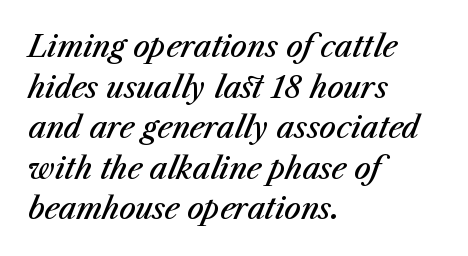
The image shows 29 px semibold type, italic (leaning right); set left-aligned, normal line spacing (1.4x), normal letter spacing, not underlined; medium stroke contrast and a medium x-height.
